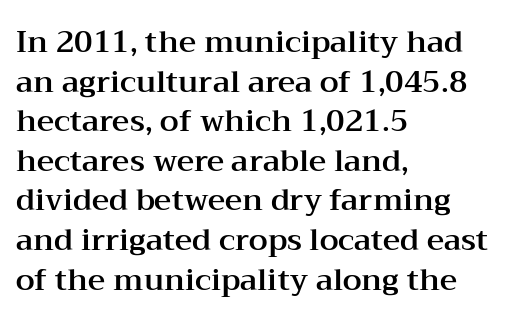
The characters display serif detailing at their extremities. The rendering uses a moderate line-height, typical for paragraphs. Spacing verdict: proportional, widths tailored to each character. The gaps between neighbouring characters are ordinary and unremarkable.
